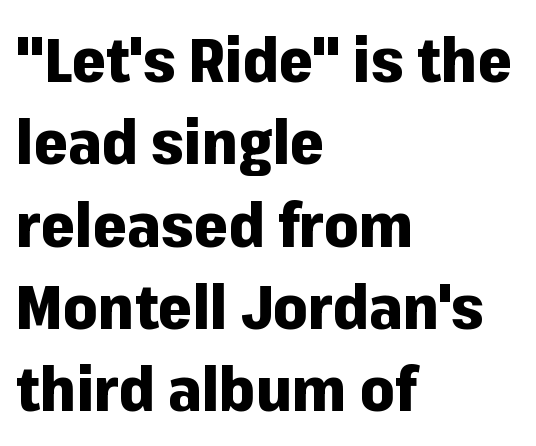
Q: Is the text bold? A: Yes.
Q: Is the text italic (slanted)? A: No, it is upright.
Q: Is the typeface a serif or a sans-serif typeface? A: Sans-serif.
Q: Is the text underlined? A: No.
Q: How is the paragraph aligned? A: Left-aligned.
Q: Is the spacing between letters normal or unusually wide? A: Normal.
Q: Is the spacing between lines tight, normal or loose? A: Normal.
Q: Width (condensed, normal, or wide)? A: Normal.
Q: Stroke contrast? A: Low.
Q: x-height? A: Medium.
Q: Monospaced? A: No.
